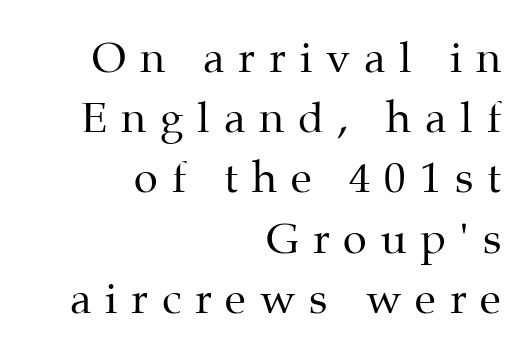
Q: Is the text bold? A: No.
Q: Is the text italic (slanted)? A: No, it is upright.
Q: Is the typeface a serif or a sans-serif typeface? A: Serif.
Q: Is the text underlined? A: No.
Q: How is the paragraph aligned? A: Right-aligned.
Q: Is the spacing between letters normal or unusually wide? A: Unusually wide.
Q: Is the spacing between lines tight, normal or loose? A: Normal.
Q: Width (condensed, normal, or wide)? A: Normal.
Q: Stroke contrast? A: Medium.
Q: x-height? A: Medium.
Q: Monospaced? A: No.
